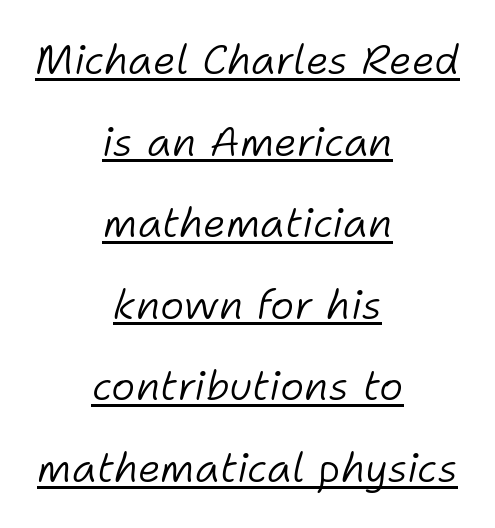
{"italic": "yes", "lean": "right", "slant_degrees": 11, "bold": "no", "weight": "light", "width": "normal", "stroke_contrast": "low", "x_height": "medium", "monospaced": "no", "underline": "yes", "align": "center", "line_spacing": "loose", "line_spacing_ratio": 1.99, "letter_spacing": "normal", "letter_spacing_em": 0.0, "glyph_px": 41}
